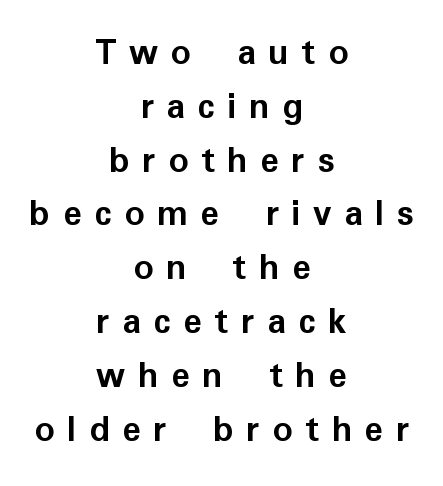
Q: Is the text bold? A: Yes.
Q: Is the text italic (slanted)? A: No, it is upright.
Q: Is the typeface a serif or a sans-serif typeface? A: Sans-serif.
Q: Is the text underlined? A: No.
Q: How is the paragraph aligned? A: Centered.
Q: Is the spacing between letters normal or unusually wide? A: Unusually wide.
Q: Is the spacing between lines tight, normal or loose? A: Normal.
Q: Width (condensed, normal, or wide)? A: Normal.
Q: Stroke contrast? A: Low.
Q: x-height? A: Medium.
Q: Monospaced? A: No.
